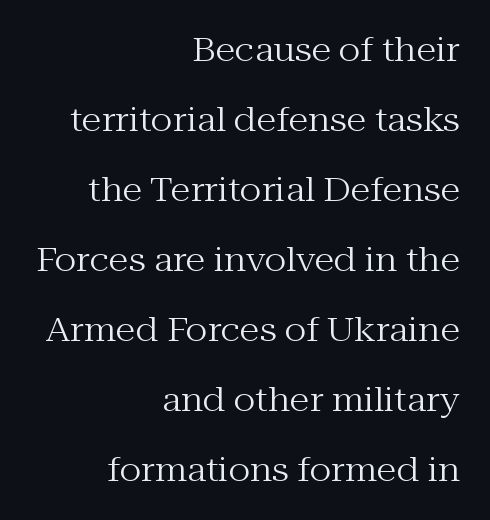
Q: Is the text bold? A: No.
Q: Is the text italic (slanted)? A: No, it is upright.
Q: Is the typeface a serif or a sans-serif typeface? A: Serif.
Q: Is the text underlined? A: No.
Q: How is the paragraph aligned? A: Right-aligned.
Q: Is the spacing between letters normal or unusually wide? A: Normal.
Q: Is the spacing between lines tight, normal or loose? A: Loose.
Q: Width (condensed, normal, or wide)? A: Normal.
Q: Stroke contrast? A: Medium.
Q: x-height? A: Medium.
Q: Monospaced? A: No.
